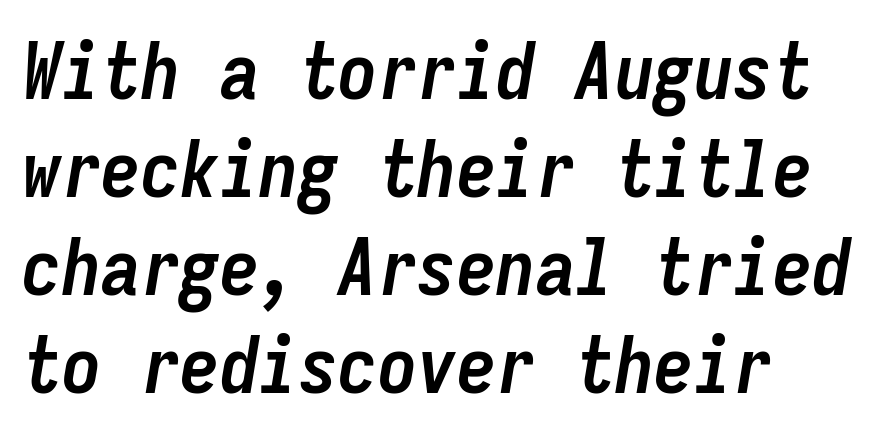
The image shows 79 px semibold, condensed type, italic (leaning right), monospaced; set left-aligned, line spacing 1.24x, normal letter spacing, not underlined; low stroke contrast and a medium x-height.
